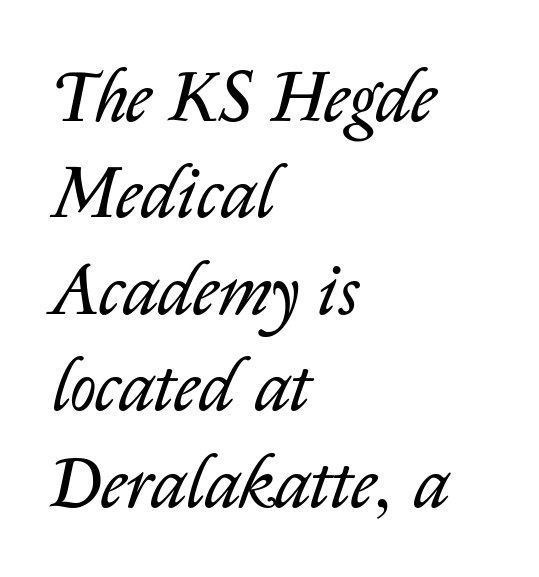
Descenders hang freely into open space. This sample uses plain, unmodified letter spacing. Does the copy run flush right? No — it runs flush left. A normal amount of white space separates one row of letters from the next. The passage shown is typed in a proportional face where columns would drift.
